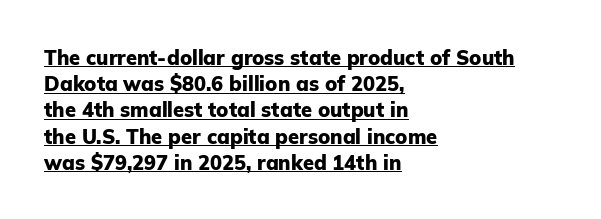
The image shows 20 px bold type, upright; set left-aligned, normal line spacing (1.31x), normal letter spacing, underlined.
